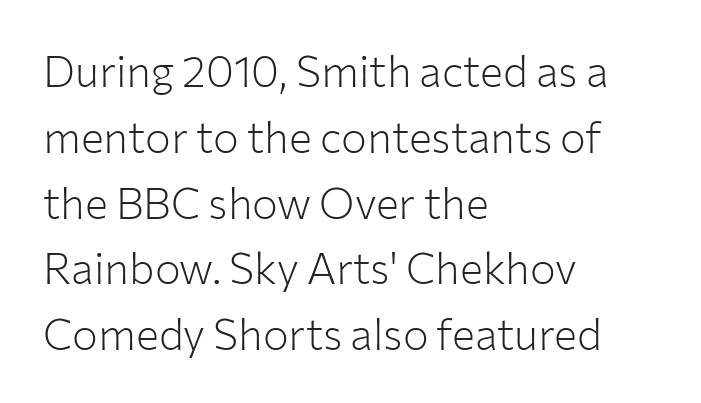
{"serif": "no", "italic": "no", "bold": "no", "weight": "light", "width": "normal", "stroke_contrast": "low", "x_height": "medium", "monospaced": "no", "underline": "no", "align": "left", "line_spacing": "normal", "line_spacing_ratio": 1.53, "letter_spacing": "normal", "letter_spacing_em": 0.0, "glyph_px": 43}
